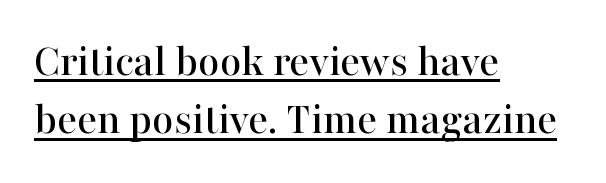
Q: Is the text italic (slanted)? A: No, it is upright.
Q: Is the typeface a serif or a sans-serif typeface? A: Serif.
Q: Is the text underlined? A: Yes.
Q: How is the paragraph aligned? A: Left-aligned.
Q: Is the spacing between letters normal or unusually wide? A: Normal.
Q: Is the spacing between lines tight, normal or loose? A: Normal.
Q: Width (condensed, normal, or wide)? A: Normal.
Q: Stroke contrast? A: High.
Q: x-height? A: Medium.
Q: Monospaced? A: No.
